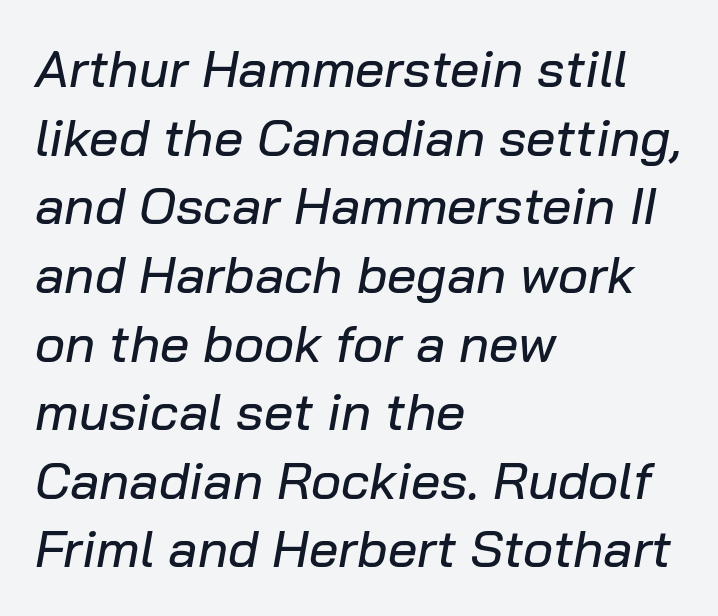
Look at the tracking — it's just the regular setting, nothing added. Proportional: the letters do not fall into vertical columns. There's an unmistakable incline to the writing here. The rows are spaced the way most documents space them. Plain, unruled lines of type. A student would call this left alignment; a typographer would say flush left, rag right.
